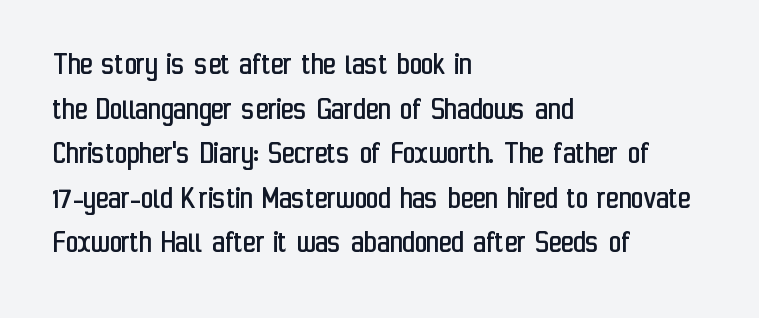
Q: Is the text bold? A: No.
Q: Is the text italic (slanted)? A: No, it is upright.
Q: Is the typeface a serif or a sans-serif typeface? A: Sans-serif.
Q: Is the text underlined? A: No.
Q: How is the paragraph aligned? A: Left-aligned.
Q: Is the spacing between letters normal or unusually wide? A: Normal.
Q: Is the spacing between lines tight, normal or loose? A: Normal.
Q: Width (condensed, normal, or wide)? A: Condensed.
Q: Stroke contrast? A: Low.
Q: x-height? A: Medium.
Q: Monospaced? A: No.
